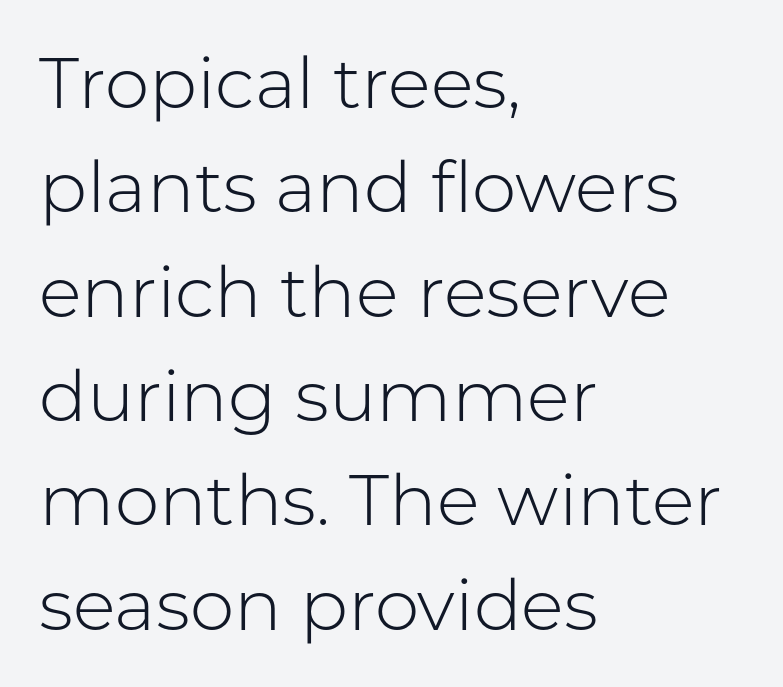
Q: Is the text bold? A: No.
Q: Is the text italic (slanted)? A: No, it is upright.
Q: Is the typeface a serif or a sans-serif typeface? A: Sans-serif.
Q: Is the text underlined? A: No.
Q: How is the paragraph aligned? A: Left-aligned.
Q: Is the spacing between letters normal or unusually wide? A: Normal.
Q: Is the spacing between lines tight, normal or loose? A: Normal.
Q: Width (condensed, normal, or wide)? A: Normal.
Q: Stroke contrast? A: Low.
Q: x-height? A: Medium.
Q: Monospaced? A: No.
